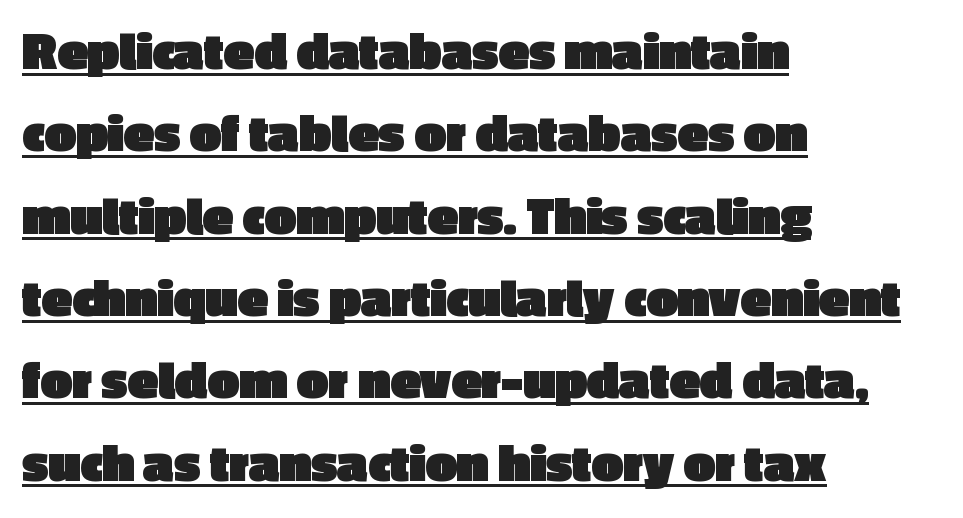
{"serif": "no", "italic": "no", "bold": "yes", "weight": "heavy", "width": "normal", "x_height": "medium", "monospaced": "no", "underline": "yes", "align": "left", "line_spacing": "normal", "line_spacing_ratio": 1.47, "letter_spacing": "normal", "letter_spacing_em": 0.0, "glyph_px": 56}
